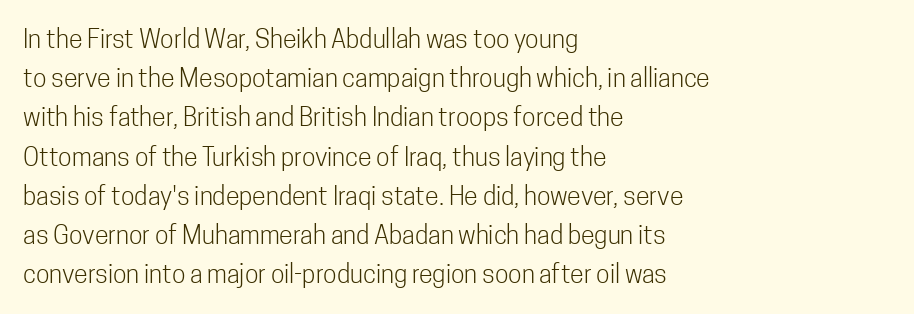
Q: Is the text bold? A: No.
Q: Is the text italic (slanted)? A: No, it is upright.
Q: Is the text underlined? A: No.
Q: How is the paragraph aligned? A: Left-aligned.
Q: Is the spacing between letters normal or unusually wide? A: Normal.
Q: Is the spacing between lines tight, normal or loose? A: Normal.
